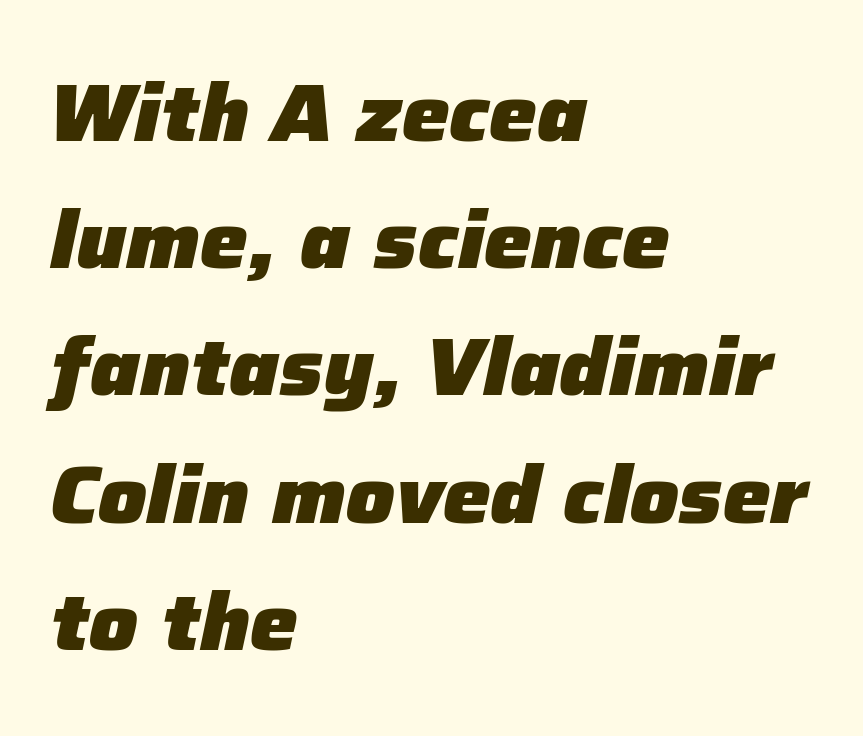
Q: Is the text bold? A: Yes.
Q: Is the text italic (slanted)? A: Yes, it leans right by about 12 degrees.
Q: Is the text underlined? A: No.
Q: How is the paragraph aligned? A: Left-aligned.
Q: Is the spacing between letters normal or unusually wide? A: Normal.
Q: Is the spacing between lines tight, normal or loose? A: Normal.
Q: Width (condensed, normal, or wide)? A: Normal.
Q: Stroke contrast? A: Low.
Q: x-height? A: Medium.
Q: Monospaced? A: No.
